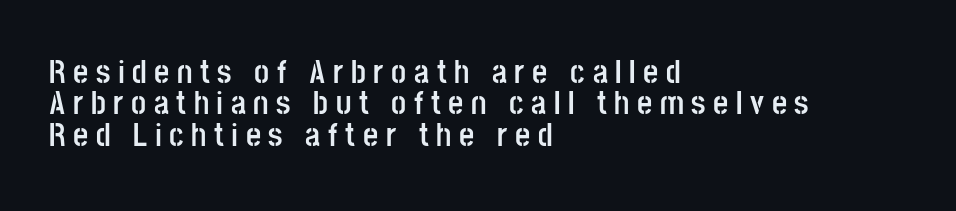
{"serif": "no", "italic": "no", "bold": "yes", "weight": "semibold", "width": "condensed", "stroke_contrast": "low", "x_height": "large", "monospaced": "no", "underline": "no", "align": "left", "line_spacing": "tight", "line_spacing_ratio": 0.95, "letter_spacing": "wide", "letter_spacing_em": 0.23, "glyph_px": 33}
